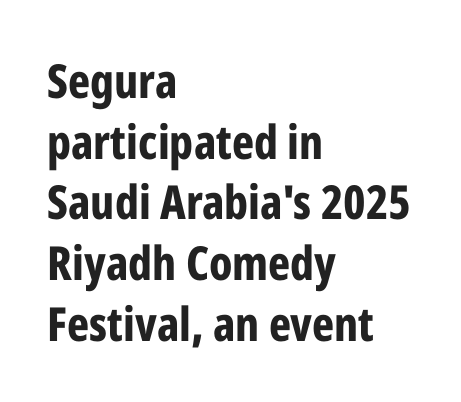
Q: Is the text bold? A: Yes.
Q: Is the text italic (slanted)? A: No, it is upright.
Q: Is the typeface a serif or a sans-serif typeface? A: Sans-serif.
Q: Is the text underlined? A: No.
Q: How is the paragraph aligned? A: Left-aligned.
Q: Is the spacing between letters normal or unusually wide? A: Normal.
Q: Is the spacing between lines tight, normal or loose? A: Normal.
Q: Width (condensed, normal, or wide)? A: Condensed.
Q: Stroke contrast? A: Low.
Q: x-height? A: Medium.
Q: Monospaced? A: No.
